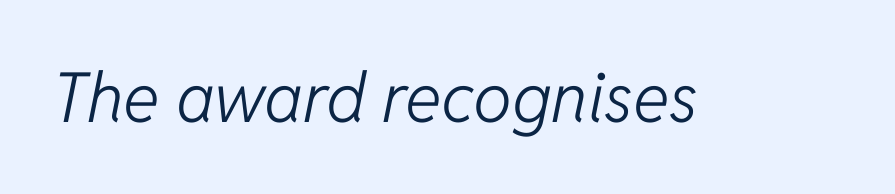
The image shows 69 px light type, italic (leaning right); set normal letter spacing, not underlined; low stroke contrast and a medium x-height.
